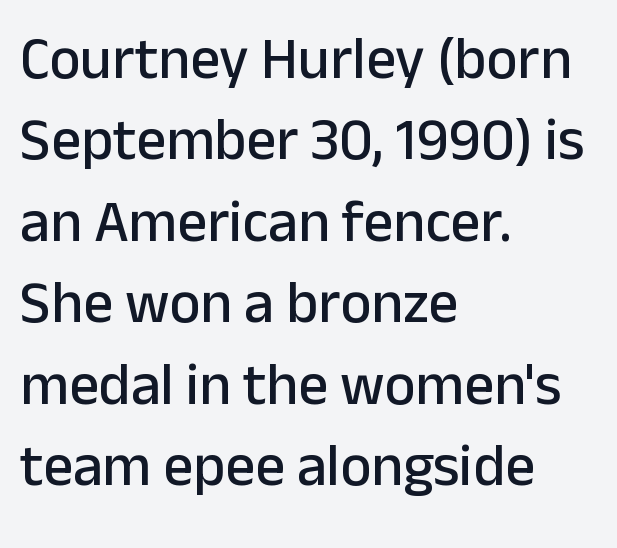
{"serif": "no", "italic": "no", "width": "normal", "stroke_contrast": "low", "x_height": "medium", "monospaced": "no", "underline": "no", "align": "left", "line_spacing": "normal", "line_spacing_ratio": 1.38, "letter_spacing": "normal", "letter_spacing_em": 0.0, "glyph_px": 59}
